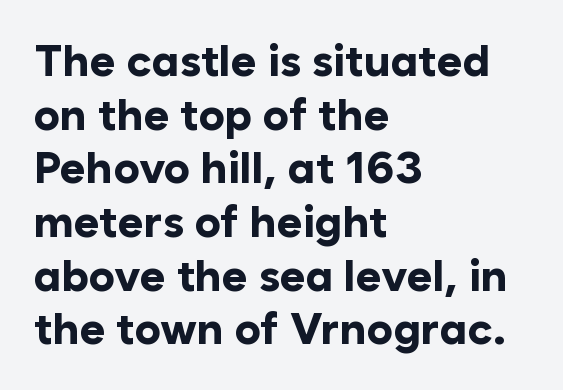
Q: Is the text bold? A: Yes.
Q: Is the text italic (slanted)? A: No, it is upright.
Q: Is the typeface a serif or a sans-serif typeface? A: Sans-serif.
Q: Is the text underlined? A: No.
Q: How is the paragraph aligned? A: Left-aligned.
Q: Is the spacing between letters normal or unusually wide? A: Normal.
Q: Width (condensed, normal, or wide)? A: Normal.
Q: Stroke contrast? A: Low.
Q: x-height? A: Medium.
Q: Monospaced? A: No.
